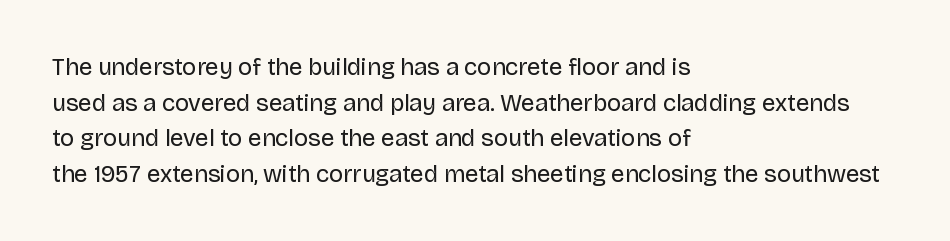
Q: Is the text bold? A: No.
Q: Is the text italic (slanted)? A: No, it is upright.
Q: Is the text underlined? A: No.
Q: How is the paragraph aligned? A: Left-aligned.
Q: Is the spacing between letters normal or unusually wide? A: Normal.
Q: Is the spacing between lines tight, normal or loose? A: Normal.
